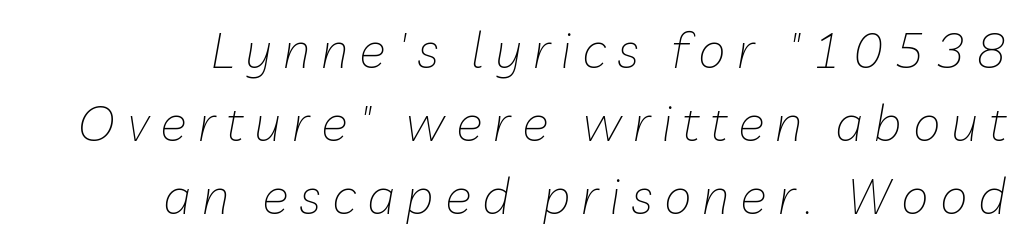
The image shows 50 px thin type, italic (leaning right); set normal line spacing (1.46x), unusually wide letter spacing (+0.22 em), not underlined; low stroke contrast and a medium x-height.
